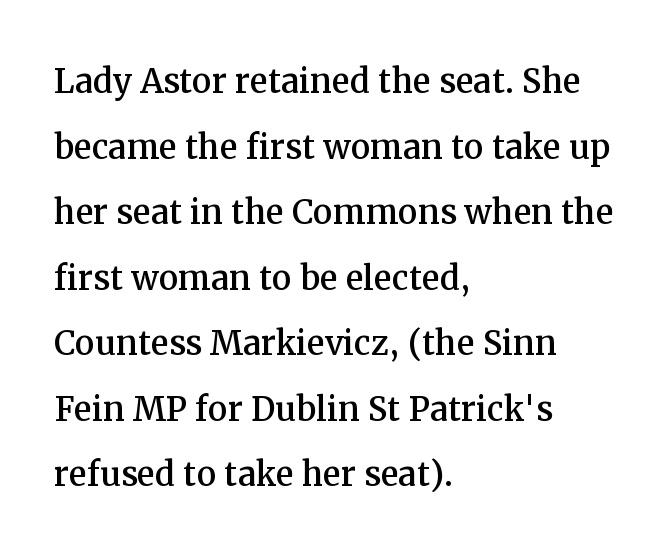
The image shows 44 px serif type, upright; set left-aligned, normal line spacing (1.49x), normal letter spacing, not underlined; medium stroke contrast and a medium x-height.
